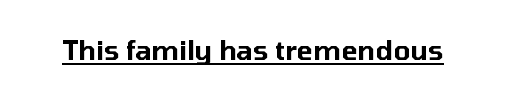
In terms of letterspacing, this is plain default setting. Ascenders rise straight up at ninety degrees. Underline: present.
